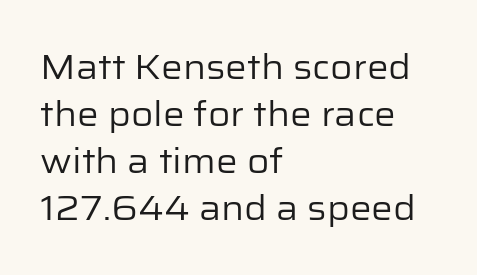
Q: Is the text bold? A: No.
Q: Is the text italic (slanted)? A: No, it is upright.
Q: Is the typeface a serif or a sans-serif typeface? A: Sans-serif.
Q: Is the text underlined? A: No.
Q: How is the paragraph aligned? A: Left-aligned.
Q: Is the spacing between letters normal or unusually wide? A: Normal.
Q: Is the spacing between lines tight, normal or loose? A: Normal.
Q: Width (condensed, normal, or wide)? A: Normal.
Q: Stroke contrast? A: Low.
Q: x-height? A: Medium.
Q: Monospaced? A: No.
